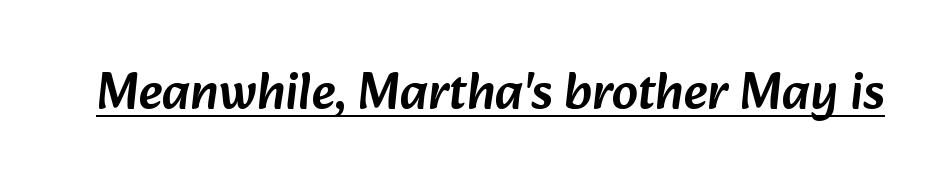
{"serif": "no", "width": "normal", "stroke_contrast": "low", "x_height": "medium", "monospaced": "no", "underline": "yes", "letter_spacing": "normal", "letter_spacing_em": 0.0, "glyph_px": 52}
